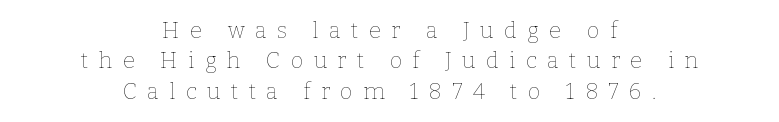
Q: Is the text bold? A: No.
Q: Is the text italic (slanted)? A: No, it is upright.
Q: Is the text underlined? A: No.
Q: How is the paragraph aligned? A: Centered.
Q: Is the spacing between letters normal or unusually wide? A: Unusually wide.
Q: Is the spacing between lines tight, normal or loose? A: Normal.
